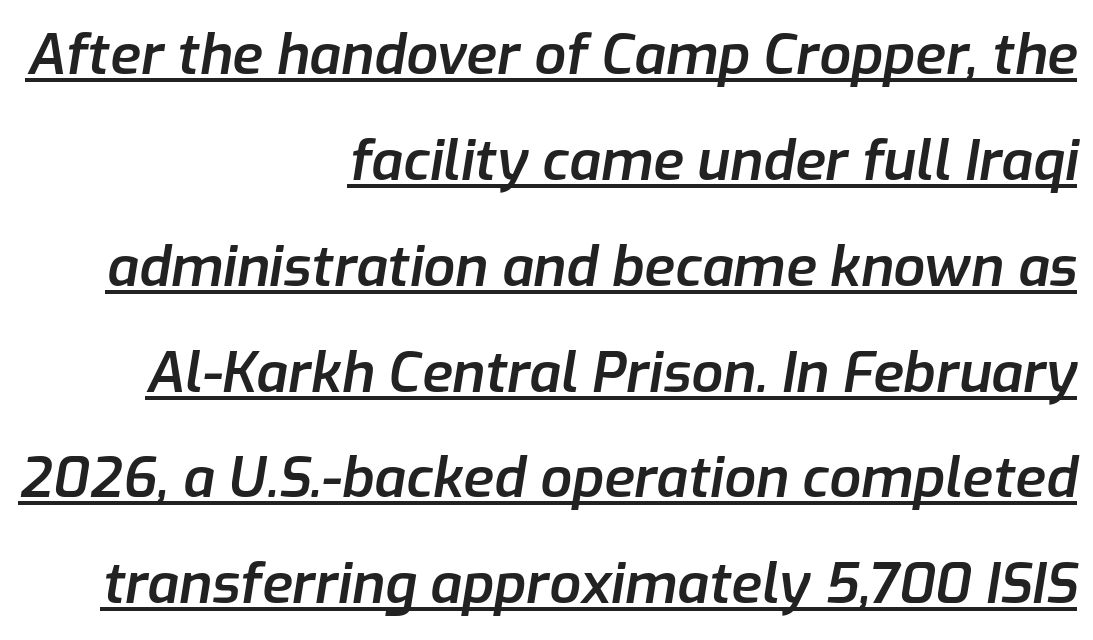
The rendering uses a semibold face; strokes are thickened but not to full bold. Note the varied advance widths — an 'i' is clearly narrower than an 'm'. The glyphs are accompanied by a horizontal stroke just below them. Reading down the block, your eye finds every line finishing at a fixed right position. This rendering leaves character spacing at its baseline value. The lettering tilts uniformly, giving the passage an italic look.
